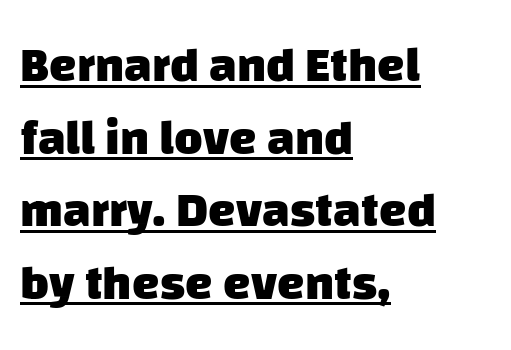
The image shows 49 px heavy sans-serif type; set left-aligned, normal line spacing (1.48x), normal letter spacing, underlined; low stroke contrast and a large x-height.
